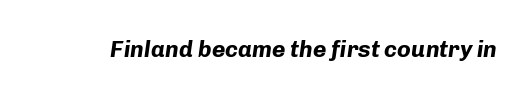
{"italic": "yes", "lean": "right", "slant_degrees": 8, "bold": "yes", "underline": "no", "letter_spacing": "normal", "letter_spacing_em": 0.0, "glyph_px": 23}
